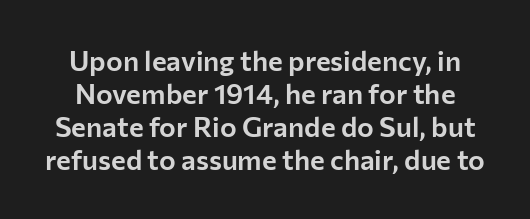
{"serif": "no", "italic": "no", "width": "normal", "stroke_contrast": "low", "x_height": "medium", "monospaced": "no", "underline": "no", "line_spacing_ratio": 1.18, "letter_spacing": "normal", "letter_spacing_em": 0.0, "glyph_px": 28}
